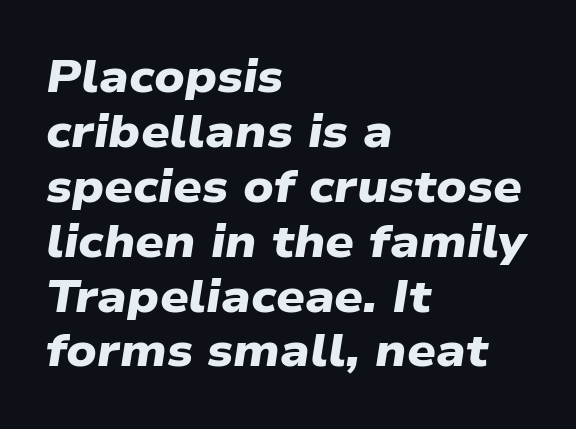
Q: Is the text bold? A: Yes.
Q: Is the typeface a serif or a sans-serif typeface? A: Sans-serif.
Q: Is the text underlined? A: No.
Q: How is the paragraph aligned? A: Left-aligned.
Q: Is the spacing between letters normal or unusually wide? A: Normal.
Q: Width (condensed, normal, or wide)? A: Wide.
Q: Stroke contrast? A: Low.
Q: x-height? A: Medium.
Q: Monospaced? A: No.
